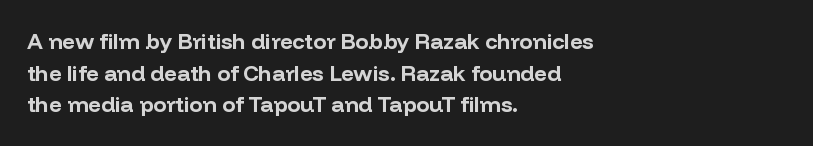
Beneath every word, the page is bare. Successive baselines arrive at the customary interval. It's the straight-up-and-down kind of type. Which margin do the lines hug? The left one — the right edge is uneven. Thick stems and heavy bowls — unmistakably bold.
